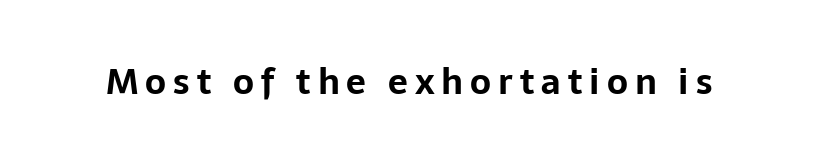
The baseline area is clear. Here the glyphs are tracked loosely, breaking word shapes into spaced letters. The typography opts for an upright posture over an oblique one. The glyphs in this specimen are sans serif. Thick stems and heavy bowls — unmistakably bold.
